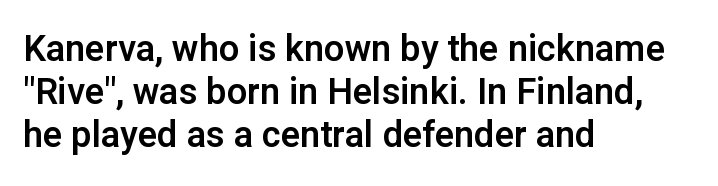
Q: Is the text italic (slanted)? A: No, it is upright.
Q: Is the typeface a serif or a sans-serif typeface? A: Sans-serif.
Q: Is the text underlined? A: No.
Q: How is the paragraph aligned? A: Left-aligned.
Q: Is the spacing between letters normal or unusually wide? A: Normal.
Q: Width (condensed, normal, or wide)? A: Normal.
Q: Stroke contrast? A: Low.
Q: x-height? A: Medium.
Q: Monospaced? A: No.
